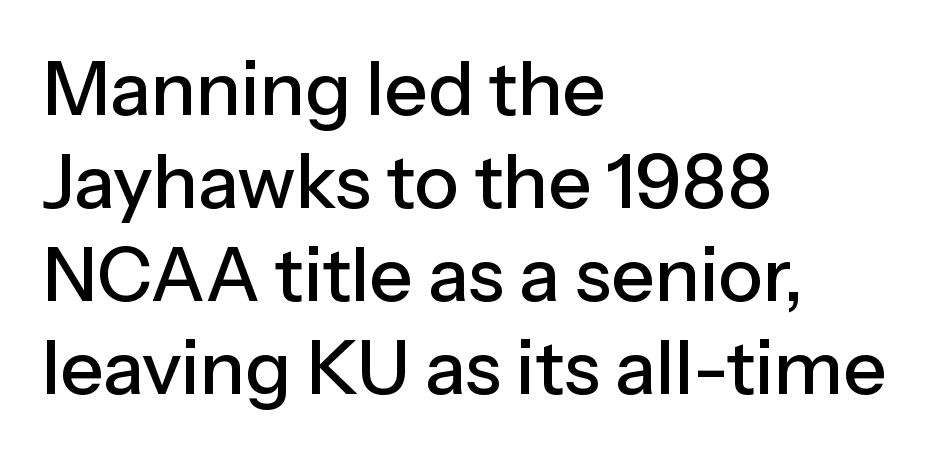
Q: Is the text italic (slanted)? A: No, it is upright.
Q: Is the typeface a serif or a sans-serif typeface? A: Sans-serif.
Q: Is the text underlined? A: No.
Q: How is the paragraph aligned? A: Left-aligned.
Q: Is the spacing between letters normal or unusually wide? A: Normal.
Q: Width (condensed, normal, or wide)? A: Normal.
Q: Stroke contrast? A: Low.
Q: x-height? A: Medium.
Q: Monospaced? A: No.
